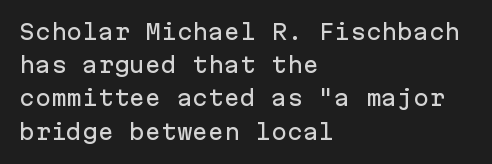
The image shows 21 px text type, upright; set left-aligned, normal line spacing (1.58x), normal letter spacing, not underlined.
